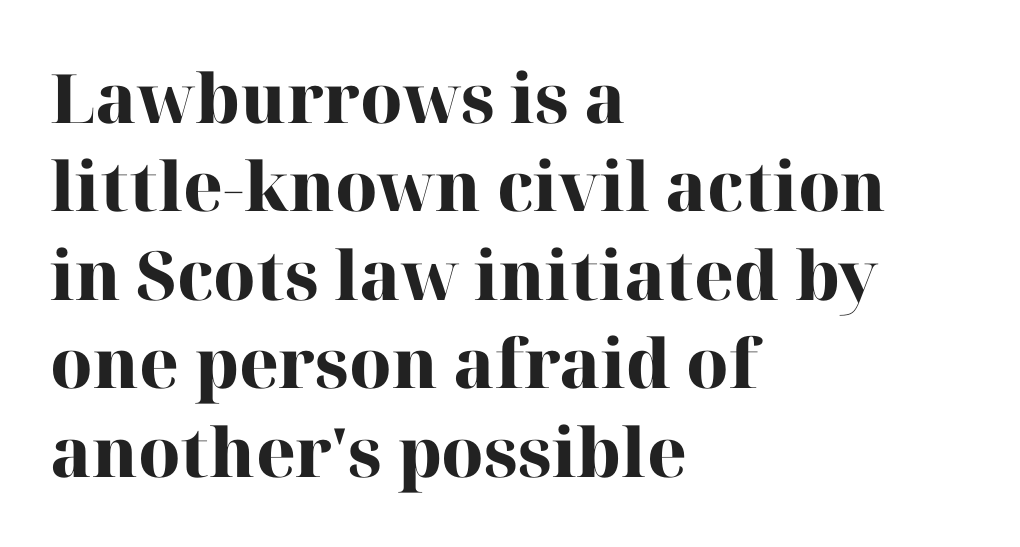
The paragraph shown leans on its left margin. A typesetter would call this zero additional tracking. The zone under the glyphs is completely vacant. The lettering stays uniformly vertical, giving the passage a roman look. Quick note: interline space is typical.
